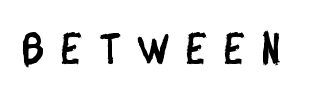
{"serif": "no", "width": "condensed", "stroke_contrast": "low", "x_height": "large", "monospaced": "no", "underline": "no", "letter_spacing": "wide", "letter_spacing_em": 0.4, "glyph_px": 44}
